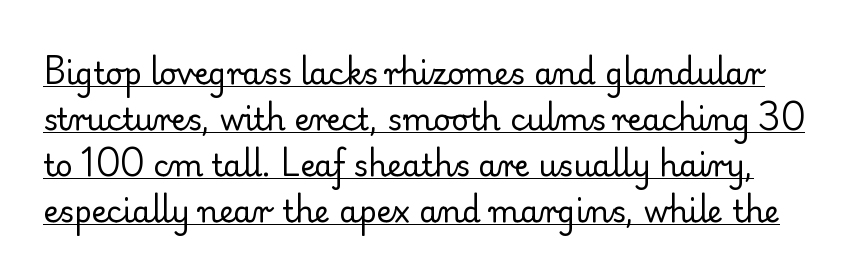
The image shows 30 px regular-weight serif type, upright; set normal line spacing (1.53x), normal letter spacing, underlined; low stroke contrast and a small x-height.
